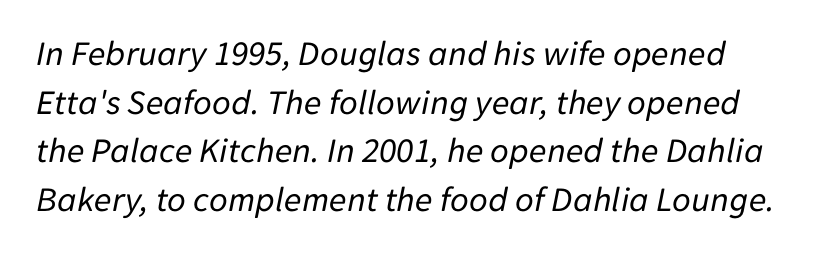
The image shows 36 px regular-weight type, italic (leaning right); set normal line spacing (1.35x), normal letter spacing, not underlined; low stroke contrast and a medium x-height.
